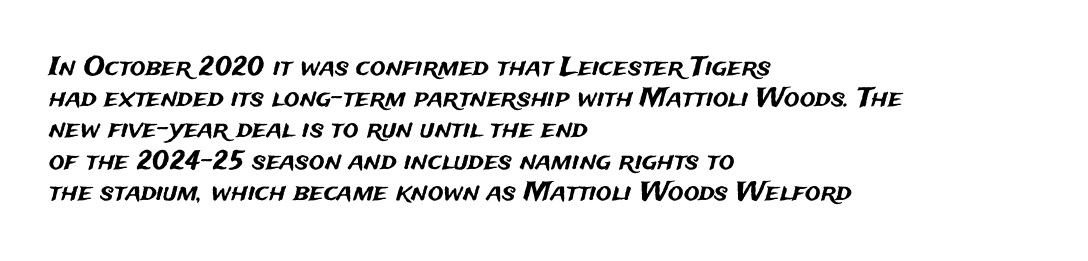
{"underline": "no", "align": "left", "line_spacing_ratio": 1.2, "letter_spacing": "normal", "letter_spacing_em": 0.0, "glyph_px": 26}
